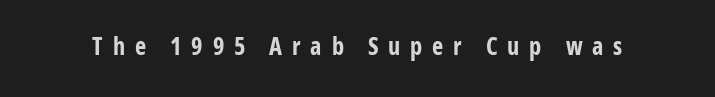
{"italic": "no", "bold": "yes", "underline": "no", "letter_spacing": "wide", "letter_spacing_em": 0.41, "glyph_px": 24}
